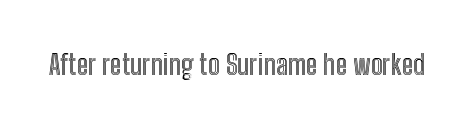
Clear beneath every line of the passage. Spacing verdict: proportional, widths tailored to each character. The line texture is even and compact thanks to regular tracking. Characters remain perfectly vertical along every line.
